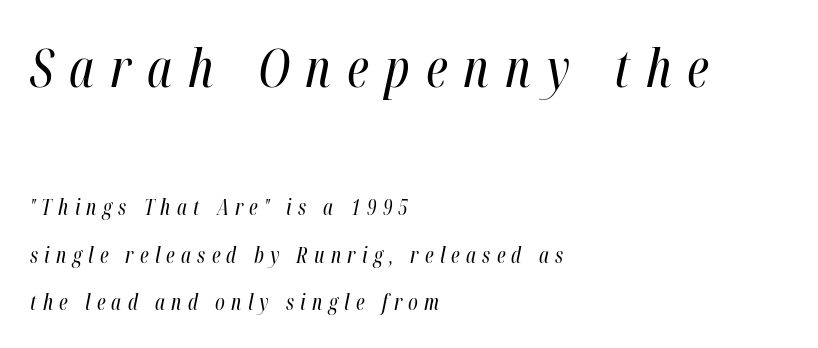
{"italic": "yes", "lean": "right", "slant_degrees": 12, "bold": "no", "weight": "regular", "width": "condensed", "stroke_contrast": "high", "x_height": "medium", "monospaced": "no", "underline": "no", "align": "left", "line_spacing": "loose", "line_spacing_ratio": 2.26, "letter_spacing": "wide", "letter_spacing_em": 0.3, "larger_block": "first", "size_ratio": 2.52, "glyph_px": 53}
